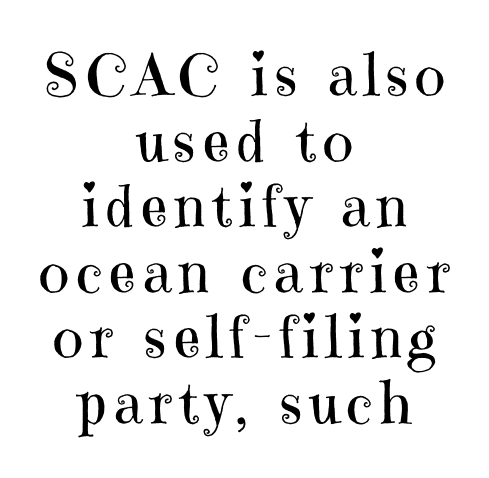
Plain, unruled lines of type. Looks like regular typesetting: each glyph gets only the width it needs. A typesetter would mark this as roman, not italic. These lines stack symmetrically, like a column narrowing and widening about its center. Examine the stroke ends and you'll spot serifs. The block of text is dense from top to bottom, with scant space between rows.
